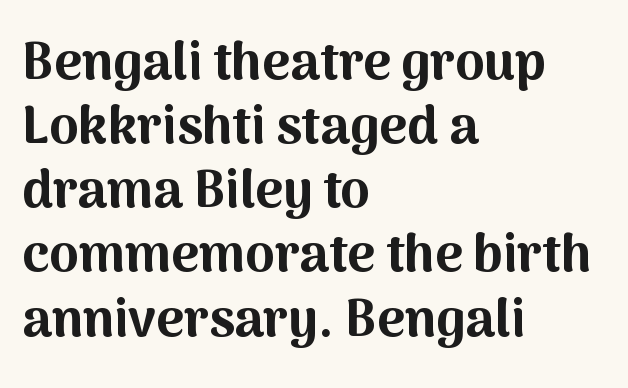
Designer's note — italics off, roman on. How are the letters spaced? Ordinarily, with no added tracking. A bare baseline throughout the passage. The paragraph has a hard left edge and a soft right edge. The letters carry no serifs — their stems end cleanly without finishing strokes.
